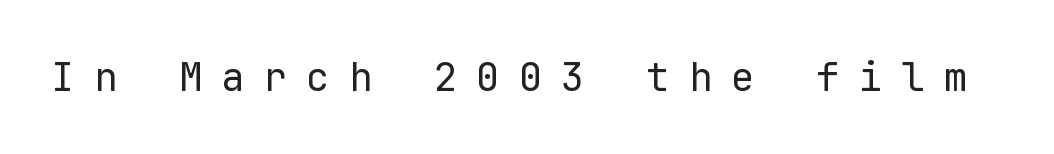
Heft: none added — not bold. Stroke terminals: plain, sans-serif. The strip under each line holds only bare page. Every character sits straight up, as roman type does. The rendering uses typewriter-style spacing with identical character cells.
